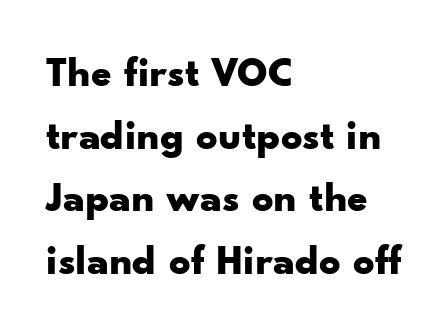
A typesetter would call this proportional, since set widths differ per character. In terms of letterspacing, this is plain default setting. In terms of letterform style, serifs are entirely absent. If you drew a ruler down the left edge, every line would touch it. Is the type bold? Yes — the strokes are clearly thick and heavy.
